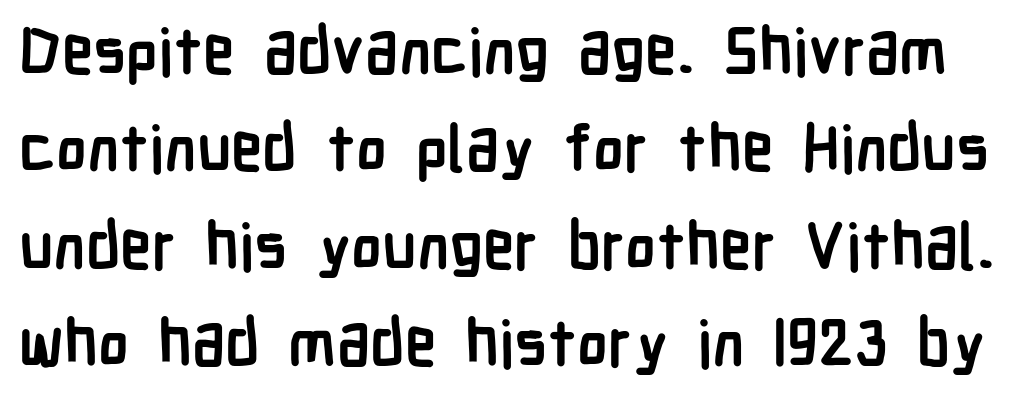
{"serif": "no", "italic": "no", "bold": "yes", "weight": "semibold", "width": "condensed", "stroke_contrast": "low", "x_height": "medium", "monospaced": "no", "underline": "no", "line_spacing": "normal", "line_spacing_ratio": 1.52, "letter_spacing": "normal", "letter_spacing_em": 0.0, "glyph_px": 64}
